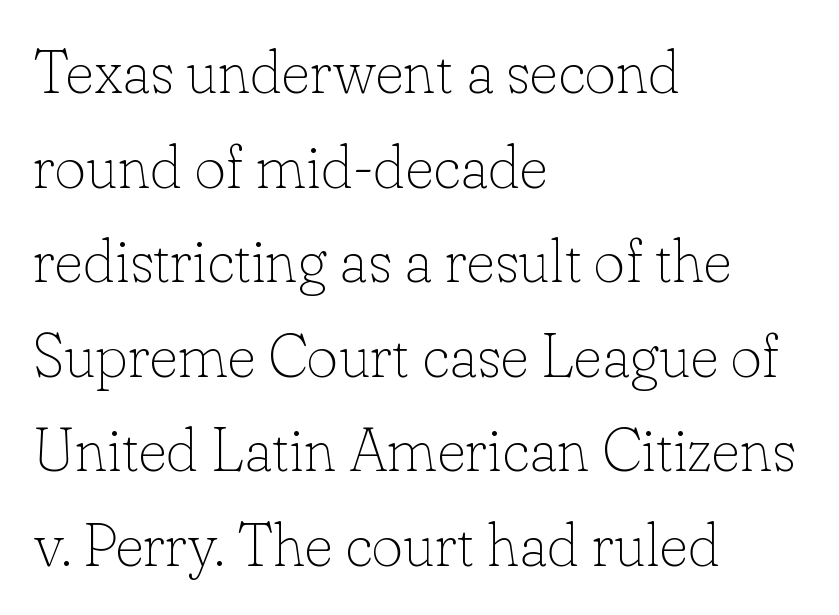
Q: Is the text bold? A: No.
Q: Is the text italic (slanted)? A: No, it is upright.
Q: Is the typeface a serif or a sans-serif typeface? A: Serif.
Q: Is the text underlined? A: No.
Q: How is the paragraph aligned? A: Left-aligned.
Q: Is the spacing between letters normal or unusually wide? A: Normal.
Q: Is the spacing between lines tight, normal or loose? A: Normal.
Q: Width (condensed, normal, or wide)? A: Normal.
Q: Stroke contrast? A: Low.
Q: x-height? A: Small.
Q: Monospaced? A: No.
